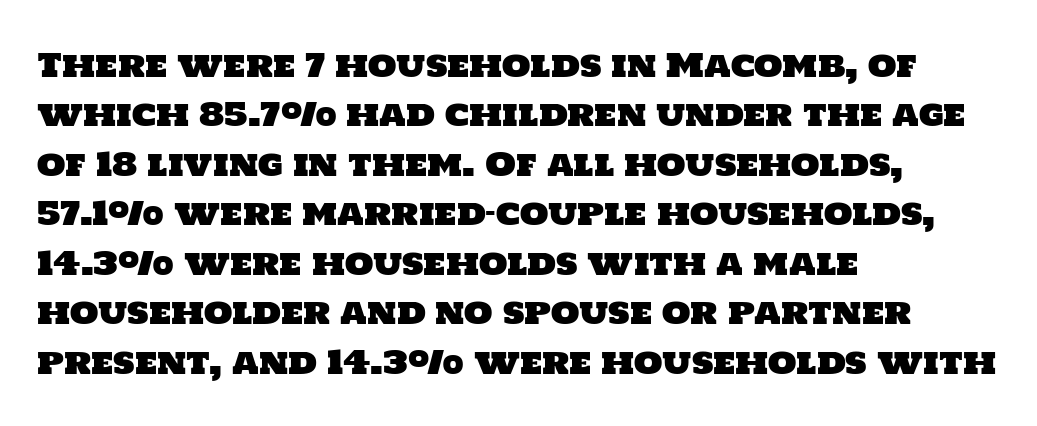
{"serif": "no", "width": "normal", "stroke_contrast": "low", "x_height": "large", "monospaced": "no", "underline": "no", "align": "left", "line_spacing": "normal", "line_spacing_ratio": 1.5, "letter_spacing": "normal", "letter_spacing_em": 0.0, "glyph_px": 33}
